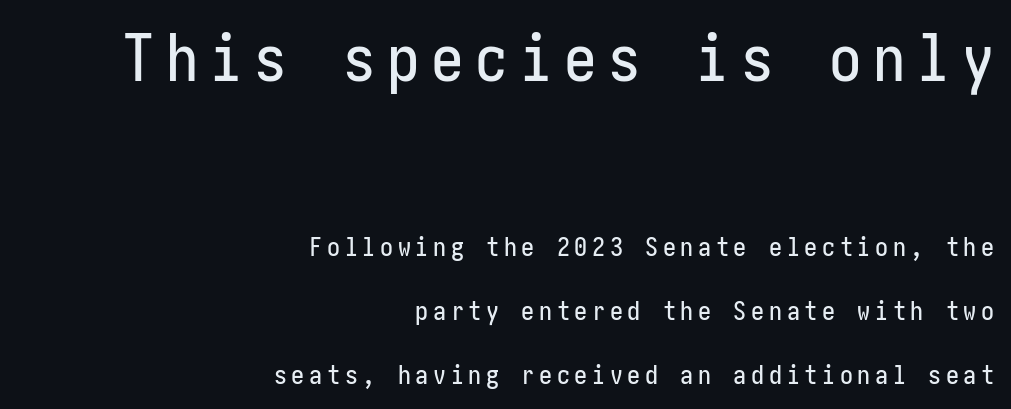
Block one is the big one; block two sits smaller underneath. Which margin do the lines hug? The right one — the left edge is uneven. If you measured baseline to baseline, you'd find a long distance. Posture: vertical. The rendering shows plain stroke endings on the letterforms — a sans-serif design. Bare-footed words on every line.
